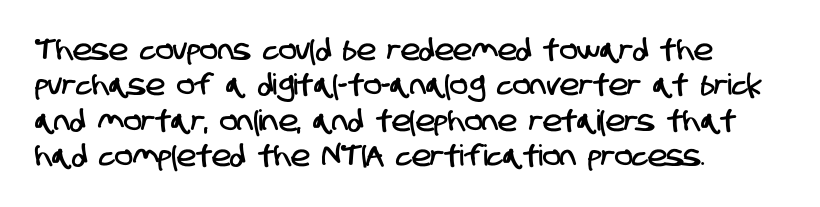
{"serif": "no", "width": "condensed", "stroke_contrast": "low", "x_height": "large", "monospaced": "no", "underline": "no", "align": "left", "line_spacing_ratio": 1.22, "letter_spacing": "normal", "letter_spacing_em": 0.0, "glyph_px": 29}
